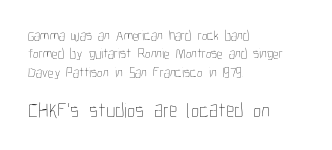
{"italic": "no", "bold": "no", "underline": "no", "align": "left", "line_spacing": "normal", "line_spacing_ratio": 1.31, "letter_spacing": "normal", "letter_spacing_em": 0.0, "larger_block": "second", "size_ratio": 1.5, "glyph_px": 21}
